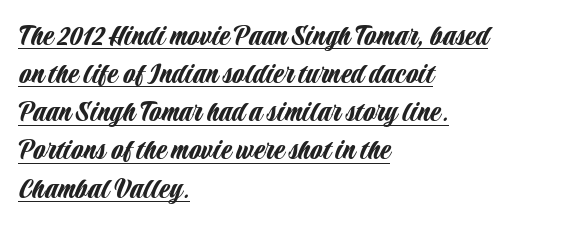
Short note: letters normally spaced. The paragraph has a hard left edge and a soft right edge. The specimen includes a rule beneath the text block's lines. Nope, no serifs anywhere on these letters.
